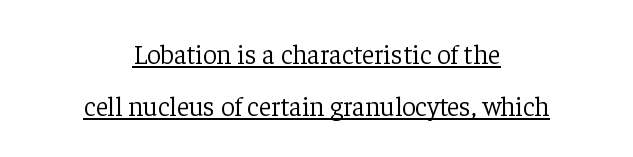
The image shows 27 px text type, upright; set centered, loose line spacing (1.92x), normal letter spacing, underlined.
